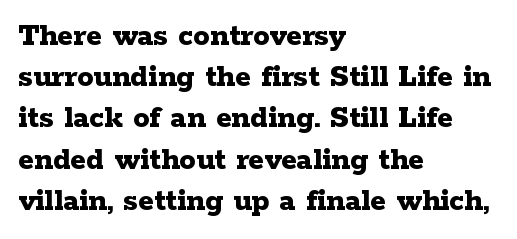
The image shows 33 px bold, wide serif type, upright; set left-aligned, normal line spacing (1.25x), normal letter spacing, not underlined; low stroke contrast and a medium x-height.
